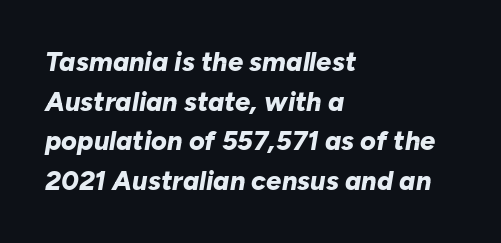
The image shows 27 px bold type, italic (leaning right); set left-aligned, normal line spacing (1.47x), normal letter spacing, not underlined.
